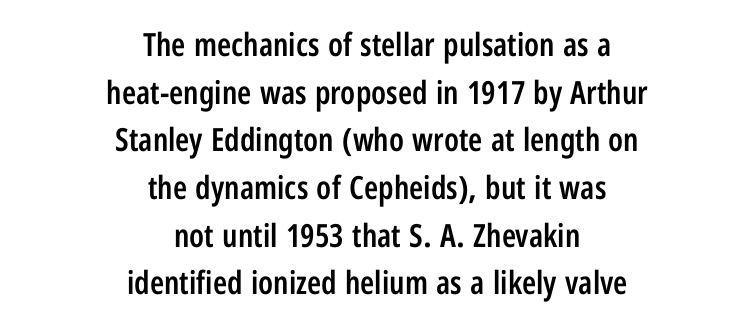
Regarding leading, the lines here are spaced in the standard way. In CSS terms this would be text-align: center. The zone under the glyphs is completely vacant. The strokes are fattened partway — semibold, not bold. The typeface chosen for these lines omits serifs.
